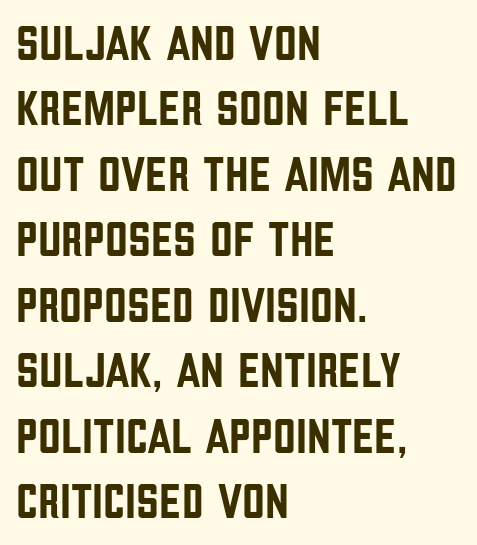
Q: Is the text italic (slanted)? A: No, it is upright.
Q: Is the typeface a serif or a sans-serif typeface? A: Sans-serif.
Q: Is the text underlined? A: No.
Q: How is the paragraph aligned? A: Left-aligned.
Q: Is the spacing between letters normal or unusually wide? A: Normal.
Q: Is the spacing between lines tight, normal or loose? A: Normal.
Q: Width (condensed, normal, or wide)? A: Condensed.
Q: Stroke contrast? A: Low.
Q: x-height? A: Large.
Q: Monospaced? A: No.
